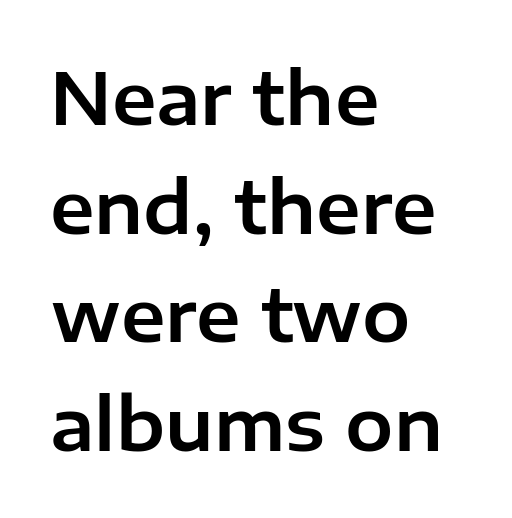
Q: Is the text italic (slanted)? A: No, it is upright.
Q: Is the typeface a serif or a sans-serif typeface? A: Sans-serif.
Q: Is the text underlined? A: No.
Q: How is the paragraph aligned? A: Left-aligned.
Q: Is the spacing between letters normal or unusually wide? A: Normal.
Q: Is the spacing between lines tight, normal or loose? A: Normal.
Q: Width (condensed, normal, or wide)? A: Normal.
Q: Stroke contrast? A: Low.
Q: x-height? A: Medium.
Q: Monospaced? A: No.
